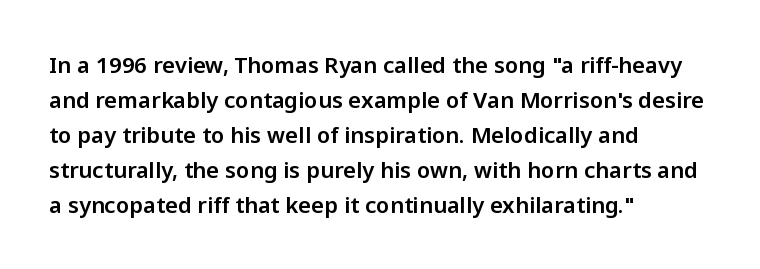
The image shows 22 px text type, upright; set left-aligned, normal line spacing (1.59x), normal letter spacing, not underlined.
